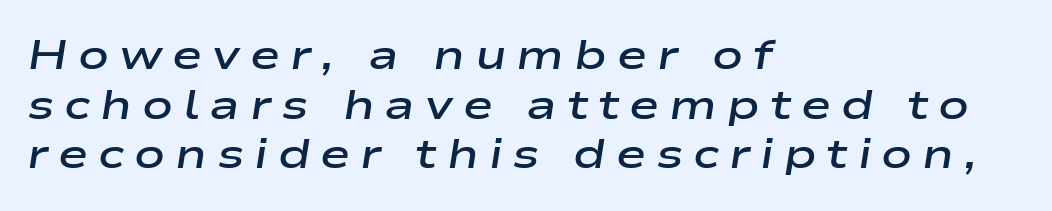
{"italic": "yes", "lean": "right", "slant_degrees": 9, "bold": "semi", "weight": "semibold", "width": "wide", "stroke_contrast": "low", "x_height": "medium", "monospaced": "no", "underline": "no", "align": "left", "line_spacing_ratio": 1.21, "letter_spacing": "wide", "letter_spacing_em": 0.24, "glyph_px": 41}
